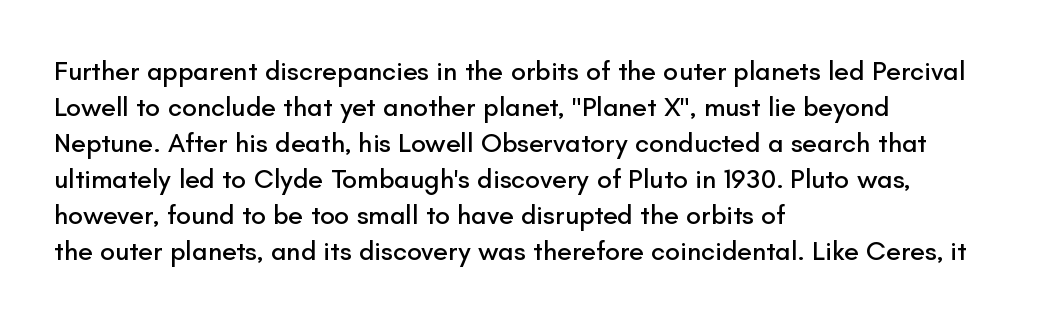
The image shows 27 px text type, upright; set left-aligned, normal line spacing (1.33x), normal letter spacing, not underlined.
